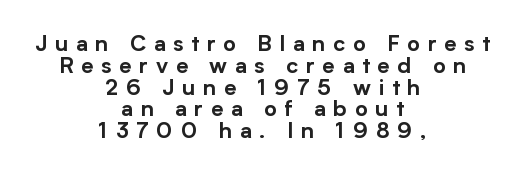
How are the letters spaced? Widely, with obvious added tracking. Rule under the text: the space is simply empty. Every stem runs plumb, perpendicular to the baseline. Leftover space on each line is divided equally before and after the words. A typesetter would call this leading minimal, almost set solid.
